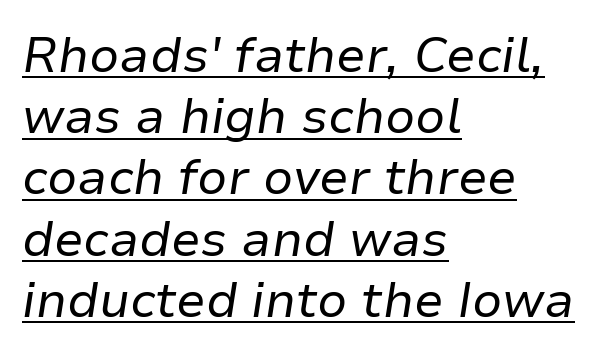
Compared with typical paragraphs, the rows here are spaced about the same. The type is set solid horizontally, with unmodified tracking. The letters advance in unequal steps, a hallmark of proportional type. Is the type slanted? Yes — the strokes lean at a clear angle.
